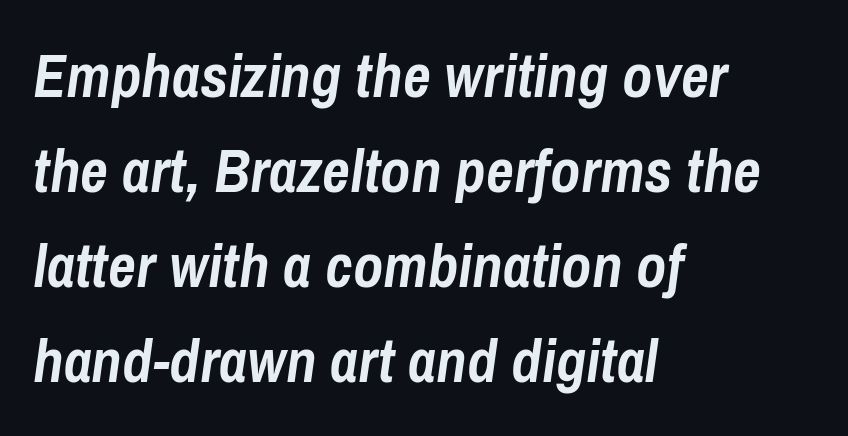
Tracking value appears to be zero — textbook default spacing. Reading down the column, the eye jumps a familiar distance to each next line. Its strokes are broad and dark, the hallmark of bold type. Style check: oblique. Casual observation: everything's shoved over to the left.
